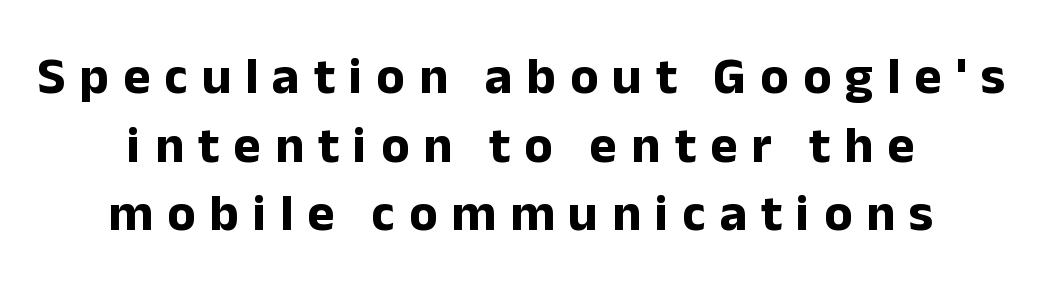
{"serif": "no", "italic": "no", "bold": "yes", "weight": "bold", "width": "normal", "stroke_contrast": "low", "x_height": "medium", "monospaced": "no", "underline": "no", "align": "center", "line_spacing": "normal", "line_spacing_ratio": 1.32, "letter_spacing": "wide", "letter_spacing_em": 0.27, "glyph_px": 52}
